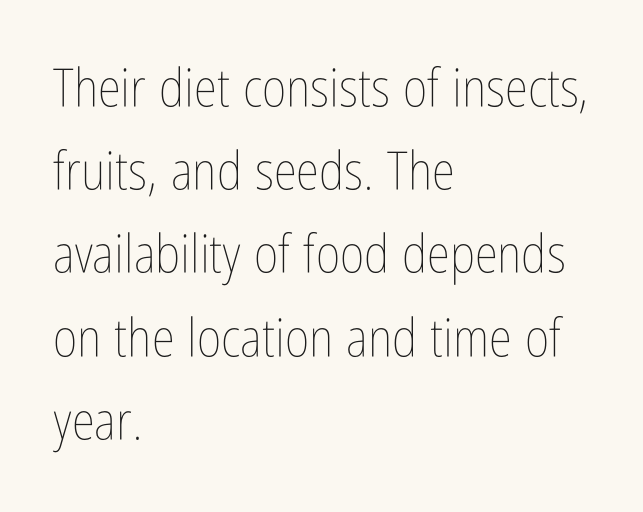
The image shows 53 px thin, condensed type, upright; set left-aligned, normal line spacing (1.57x), normal letter spacing, not underlined; low stroke contrast and a medium x-height.
